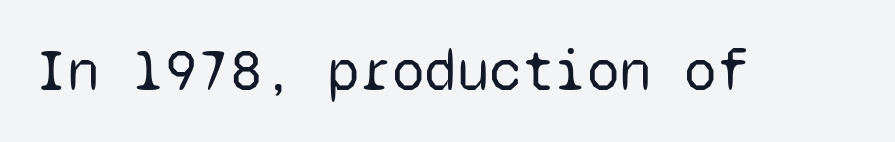
Q: Is the text bold? A: No.
Q: Is the text italic (slanted)? A: No, it is upright.
Q: Is the typeface a serif or a sans-serif typeface? A: Sans-serif.
Q: Is the text underlined? A: No.
Q: Is the spacing between letters normal or unusually wide? A: Normal.
Q: Width (condensed, normal, or wide)? A: Normal.
Q: Stroke contrast? A: Low.
Q: x-height? A: Medium.
Q: Monospaced? A: Yes.
